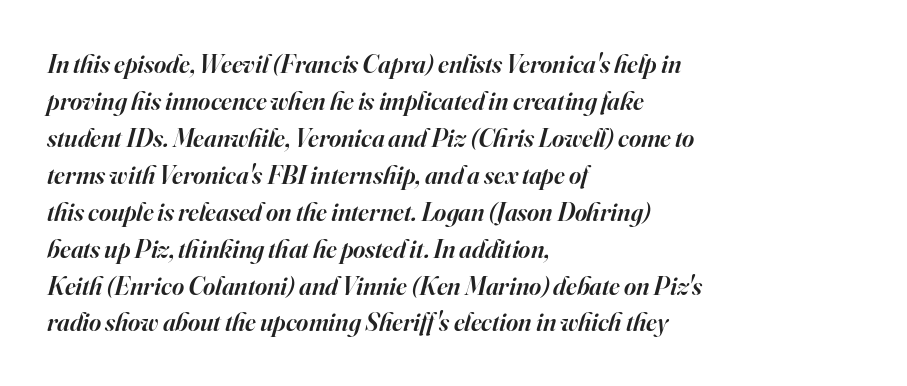
{"italic": "yes", "lean": "right", "slant_degrees": 16, "bold": "semi", "underline": "no", "align": "left", "line_spacing": "normal", "line_spacing_ratio": 1.42, "letter_spacing": "normal", "letter_spacing_em": 0.0, "glyph_px": 26}
